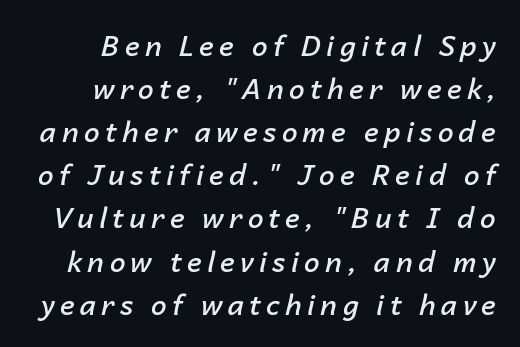
These lines are rendered in a variable-pitch font. The characters look somewhat weighty, a semibold short of true bold. Rows of type keep a routine distance in the vertical direction. Is the type slanted? Yes — the strokes lean at a clear angle. Rule under the text: the space is simply empty.
